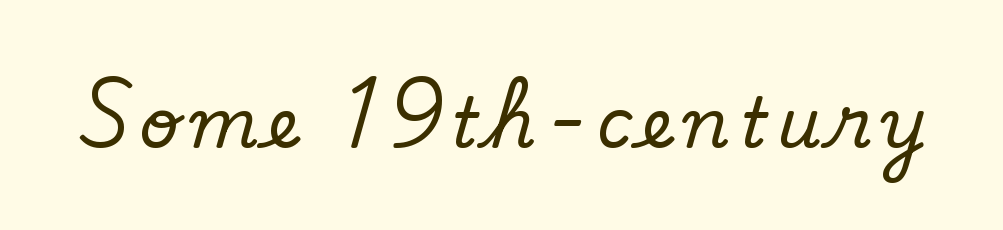
The image shows 69 px serif type; set not underlined; low stroke contrast and a small x-height.
